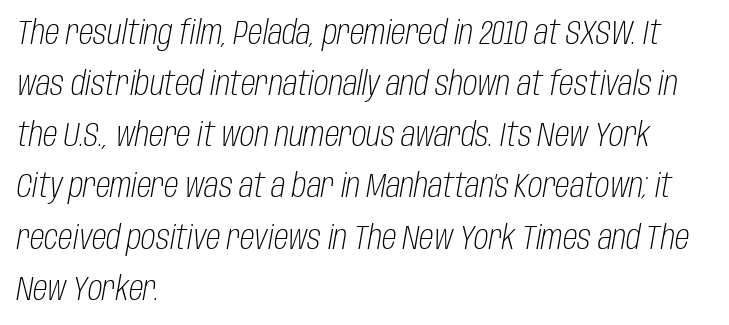
Q: Is the text bold? A: No.
Q: Is the text italic (slanted)? A: Yes, it leans right by about 10 degrees.
Q: Is the text underlined? A: No.
Q: How is the paragraph aligned? A: Left-aligned.
Q: Is the spacing between letters normal or unusually wide? A: Normal.
Q: Is the spacing between lines tight, normal or loose? A: Normal.
Q: Width (condensed, normal, or wide)? A: Condensed.
Q: Stroke contrast? A: Low.
Q: x-height? A: Large.
Q: Monospaced? A: No.
